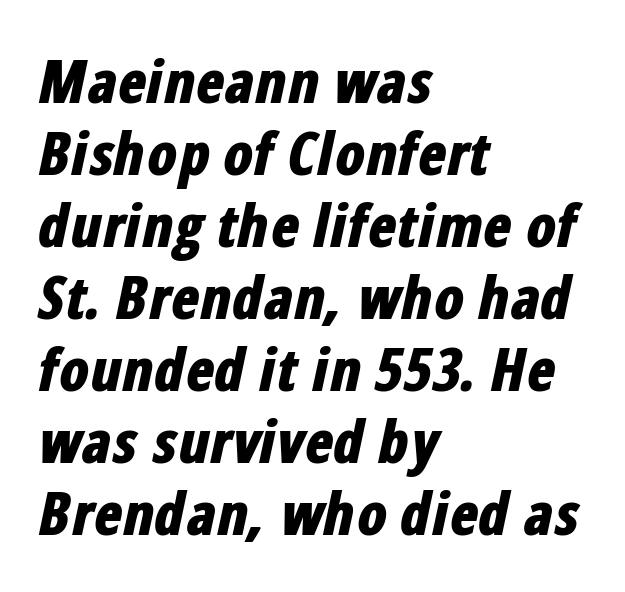
The image shows 59 px bold, condensed type, italic (leaning right); set left-aligned, line spacing 1.22x, normal letter spacing, not underlined; low stroke contrast and a medium x-height.
